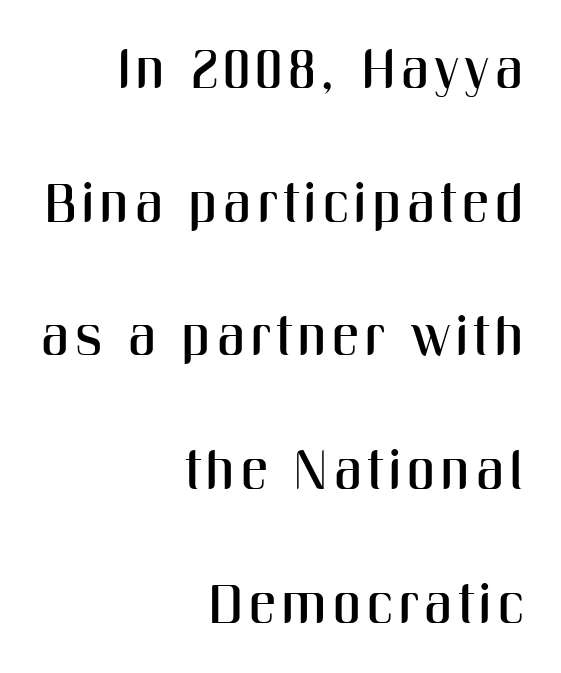
Q: Is the text italic (slanted)? A: No, it is upright.
Q: Is the typeface a serif or a sans-serif typeface? A: Sans-serif.
Q: Is the text underlined? A: No.
Q: How is the paragraph aligned? A: Right-aligned.
Q: Is the spacing between lines tight, normal or loose? A: Loose.
Q: Width (condensed, normal, or wide)? A: Condensed.
Q: Stroke contrast? A: Medium.
Q: x-height? A: Medium.
Q: Monospaced? A: No.
